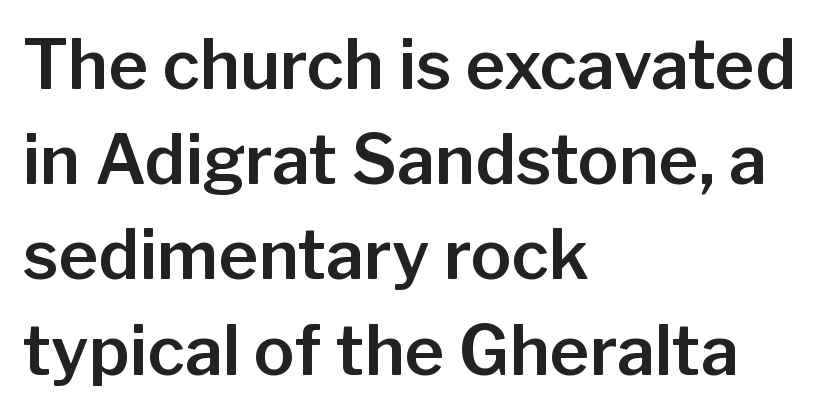
Q: Is the text italic (slanted)? A: No, it is upright.
Q: Is the typeface a serif or a sans-serif typeface? A: Sans-serif.
Q: Is the text underlined? A: No.
Q: How is the paragraph aligned? A: Left-aligned.
Q: Is the spacing between letters normal or unusually wide? A: Normal.
Q: Is the spacing between lines tight, normal or loose? A: Normal.
Q: Width (condensed, normal, or wide)? A: Normal.
Q: Stroke contrast? A: Low.
Q: x-height? A: Medium.
Q: Monospaced? A: No.
